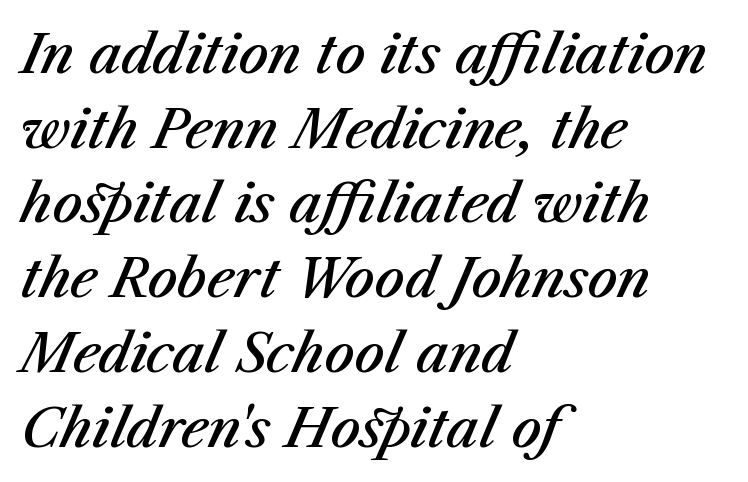
The image shows 53 px semibold type, italic (leaning right); set left-aligned, normal line spacing (1.41x), normal letter spacing, not underlined; medium stroke contrast and a medium x-height.
